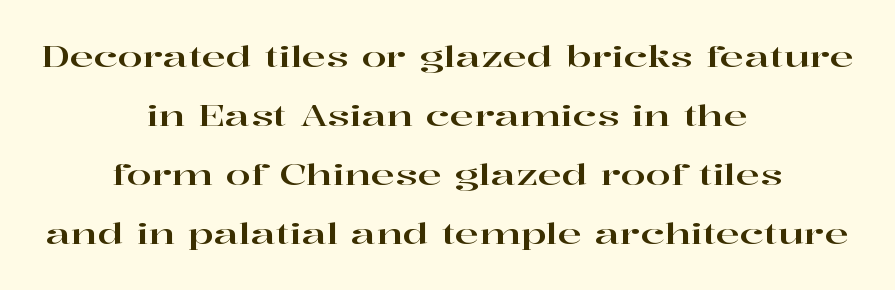
{"serif": "yes", "italic": "no", "width": "wide", "stroke_contrast": "high", "x_height": "medium", "monospaced": "no", "underline": "no", "align": "center", "line_spacing": "loose", "line_spacing_ratio": 2.04, "letter_spacing": "normal", "letter_spacing_em": 0.0, "glyph_px": 29}
